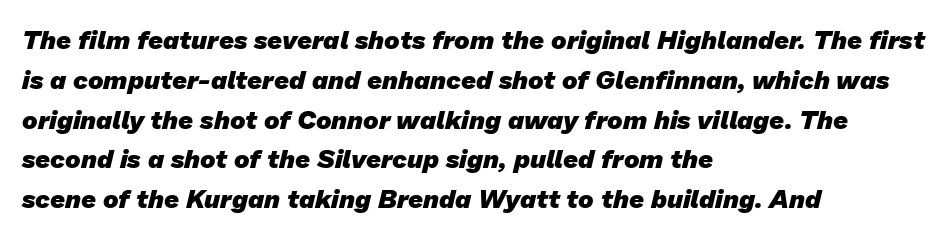
The image shows 26 px bold type; set left-aligned, normal line spacing (1.53x), normal letter spacing, not underlined.
